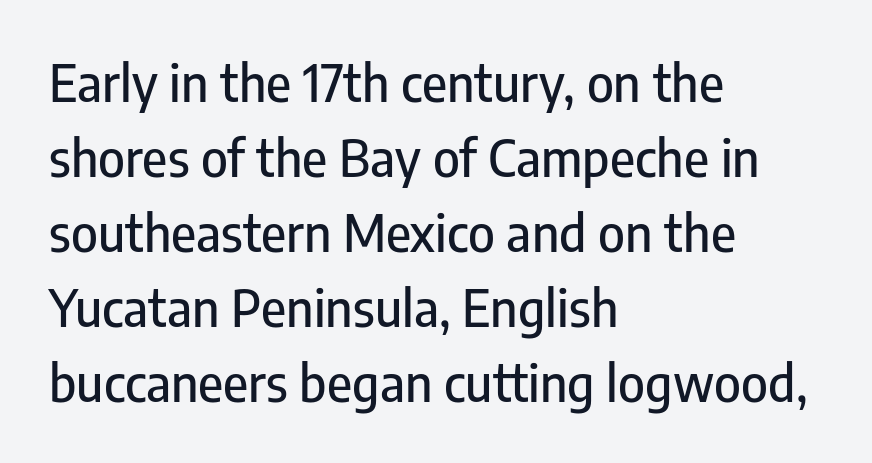
{"serif": "no", "italic": "no", "width": "condensed", "stroke_contrast": "low", "x_height": "medium", "monospaced": "no", "underline": "no", "align": "left", "line_spacing": "normal", "line_spacing_ratio": 1.47, "letter_spacing": "normal", "letter_spacing_em": 0.0, "glyph_px": 51}
